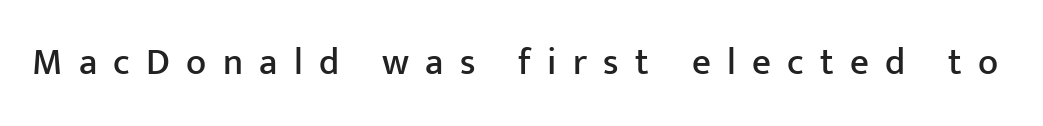
{"serif": "no", "italic": "no", "width": "normal", "stroke_contrast": "low", "x_height": "medium", "monospaced": "no", "underline": "no", "letter_spacing": "wide", "letter_spacing_em": 0.44, "glyph_px": 37}
